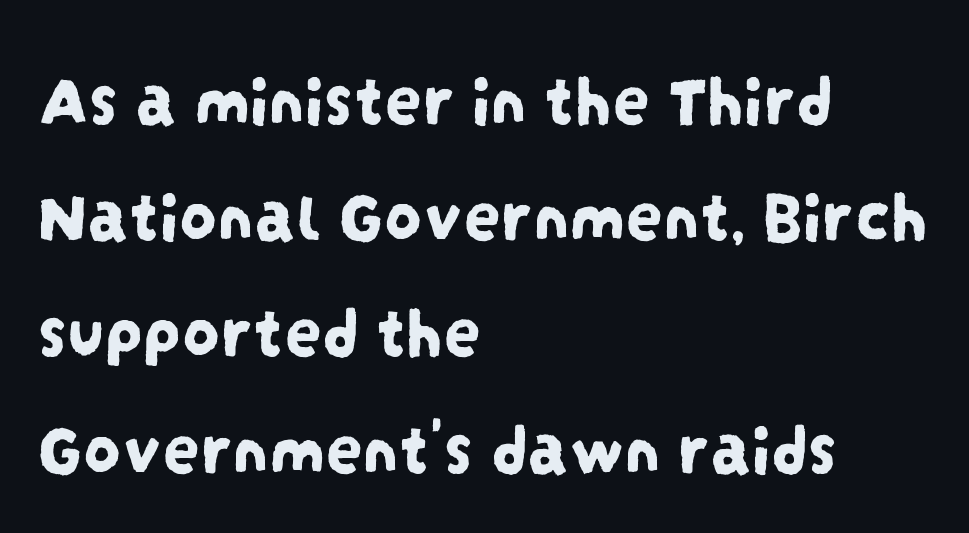
Q: Is the typeface a serif or a sans-serif typeface? A: Sans-serif.
Q: Is the text underlined? A: No.
Q: How is the paragraph aligned? A: Left-aligned.
Q: Is the spacing between letters normal or unusually wide? A: Normal.
Q: Is the spacing between lines tight, normal or loose? A: Normal.
Q: Width (condensed, normal, or wide)? A: Condensed.
Q: Stroke contrast? A: Low.
Q: x-height? A: Large.
Q: Monospaced? A: No.
